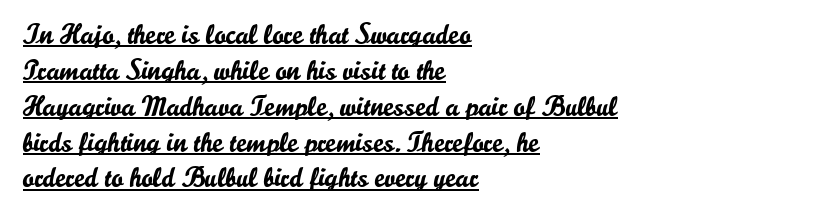
Interline gaps are of average width in this sample. These lines are rendered in a variable-pitch font. Does the copy run flush right? No — it runs flush left. Every word sits above its own underline.
